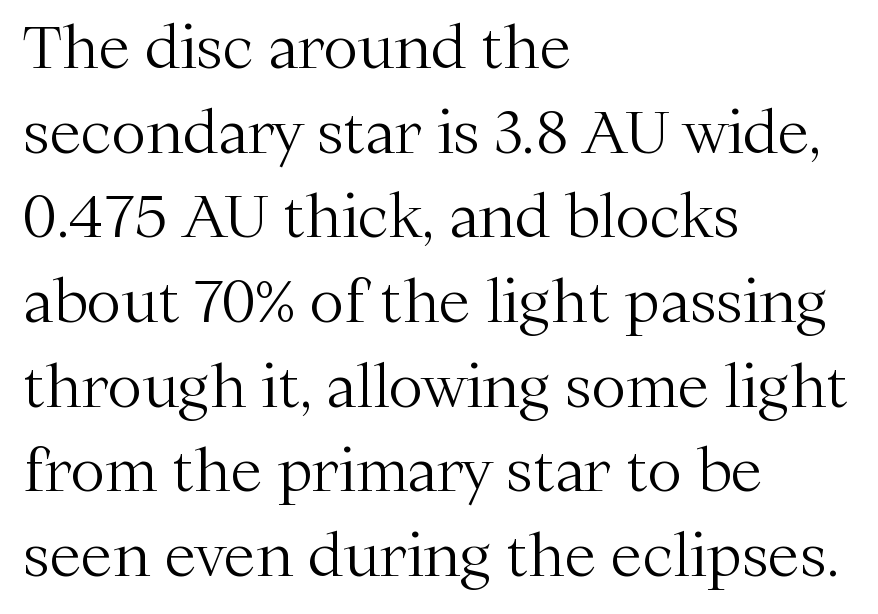
{"serif": "yes", "italic": "no", "bold": "no", "weight": "light", "width": "normal", "stroke_contrast": "medium", "x_height": "medium", "monospaced": "no", "underline": "no", "align": "left", "line_spacing": "normal", "line_spacing_ratio": 1.46, "letter_spacing": "normal", "letter_spacing_em": 0.0, "glyph_px": 58}
